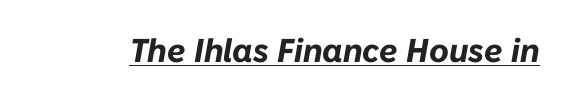
The image shows 33 px bold type, italic (leaning right); set normal letter spacing, underlined; low stroke contrast and a medium x-height.
